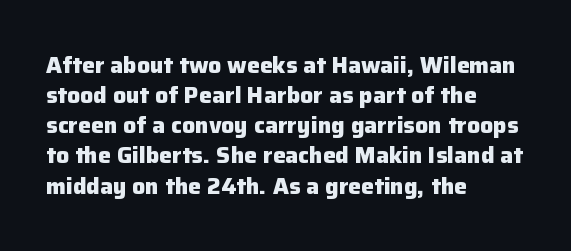
{"italic": "no", "bold": "yes", "underline": "no", "align": "left", "line_spacing": "normal", "line_spacing_ratio": 1.31, "letter_spacing": "normal", "letter_spacing_em": 0.0, "glyph_px": 23}
